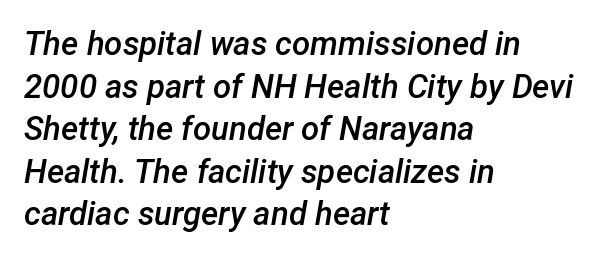
Q: Is the text bold? A: Semi-bold.
Q: Is the text italic (slanted)? A: Yes, it leans right by about 12 degrees.
Q: Is the text underlined? A: No.
Q: How is the paragraph aligned? A: Left-aligned.
Q: Is the spacing between letters normal or unusually wide? A: Normal.
Q: Is the spacing between lines tight, normal or loose? A: Normal.
Q: Width (condensed, normal, or wide)? A: Normal.
Q: Stroke contrast? A: Low.
Q: x-height? A: Medium.
Q: Monospaced? A: No.
